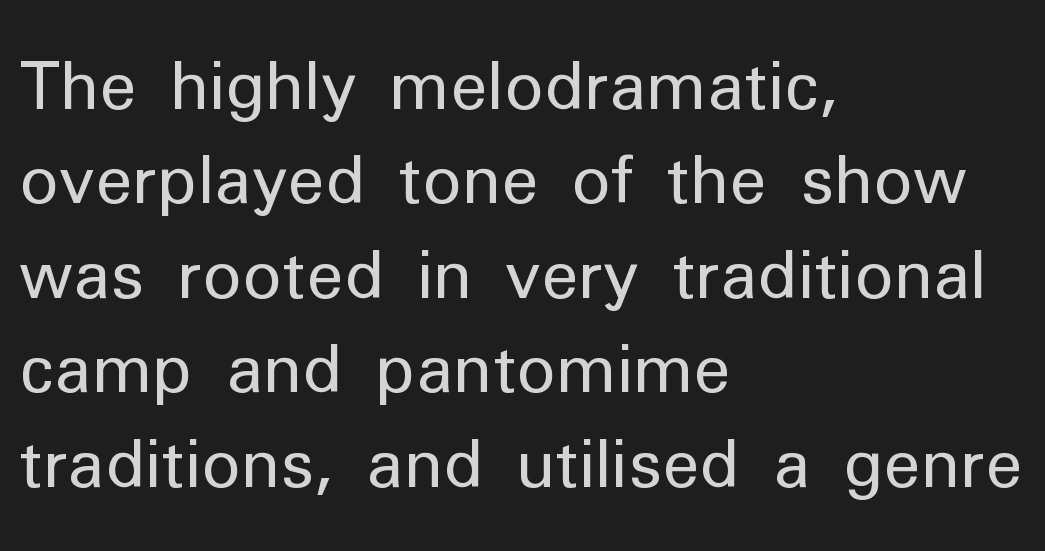
Q: Is the text bold? A: No.
Q: Is the text italic (slanted)? A: No, it is upright.
Q: Is the typeface a serif or a sans-serif typeface? A: Sans-serif.
Q: Is the text underlined? A: No.
Q: How is the paragraph aligned? A: Left-aligned.
Q: Is the spacing between letters normal or unusually wide? A: Normal.
Q: Is the spacing between lines tight, normal or loose? A: Normal.
Q: Width (condensed, normal, or wide)? A: Normal.
Q: Stroke contrast? A: Low.
Q: x-height? A: Medium.
Q: Monospaced? A: No.
